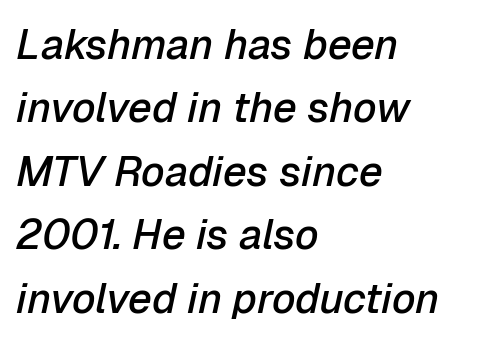
Q: Is the text bold? A: Semi-bold.
Q: Is the text italic (slanted)? A: Yes, it leans right by about 12 degrees.
Q: Is the text underlined? A: No.
Q: How is the paragraph aligned? A: Left-aligned.
Q: Is the spacing between letters normal or unusually wide? A: Normal.
Q: Is the spacing between lines tight, normal or loose? A: Normal.
Q: Width (condensed, normal, or wide)? A: Normal.
Q: Stroke contrast? A: Low.
Q: x-height? A: Medium.
Q: Monospaced? A: No.
